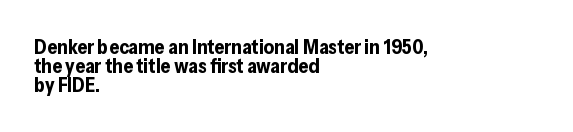
Left-aligned paragraph, ragged on the right. Plain, unruled lines of type. Every letter is thick-stroked: bold, no question. Compared with typical body copy, the letter spacing here is the same. Cramped leading.
